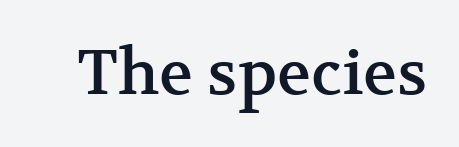
{"serif": "yes", "italic": "no", "width": "normal", "stroke_contrast": "medium", "x_height": "medium", "monospaced": "no", "underline": "no", "letter_spacing": "normal", "letter_spacing_em": 0.0, "glyph_px": 63}
